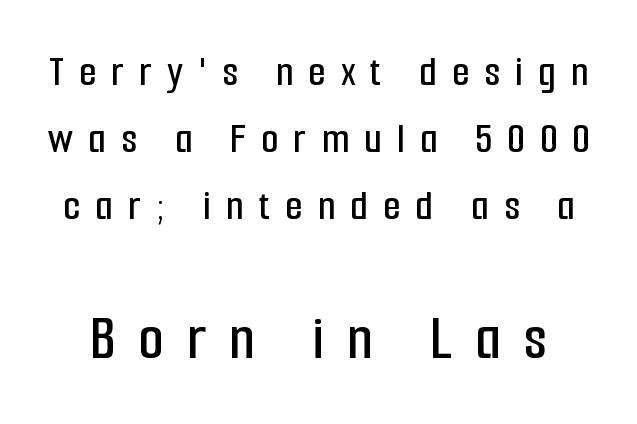
{"serif": "no", "italic": "no", "width": "condensed", "stroke_contrast": "low", "x_height": "medium", "monospaced": "no", "underline": "no", "line_spacing": "normal", "line_spacing_ratio": 1.52, "letter_spacing": "wide", "letter_spacing_em": 0.35, "larger_block": "second", "size_ratio": 1.5, "glyph_px": 66}
